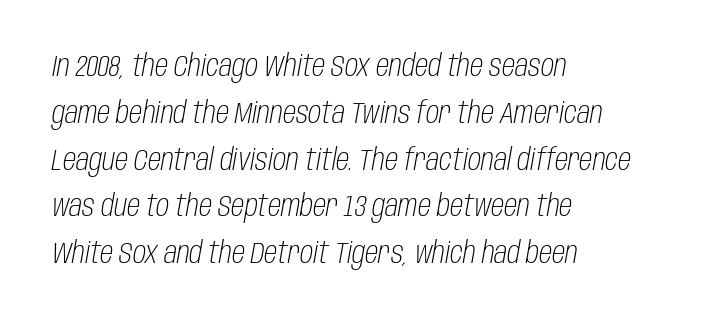
{"italic": "yes", "lean": "right", "slant_degrees": 10, "bold": "no", "weight": "light", "width": "condensed", "stroke_contrast": "low", "x_height": "large", "monospaced": "no", "underline": "no", "align": "left", "line_spacing": "normal", "line_spacing_ratio": 1.56, "letter_spacing": "normal", "letter_spacing_em": 0.0, "glyph_px": 30}
